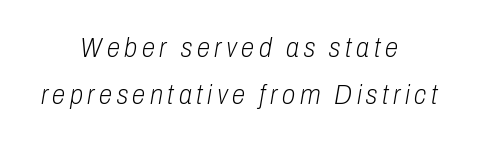
No chunkiness to these letters — they're not bold. Does the copy run flush right? No — it is centered line by line. Rule under the text: the space is simply empty. The lettering tilts uniformly, giving the passage an italic look.
